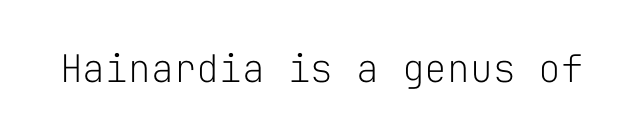
{"serif": "no", "italic": "no", "bold": "no", "weight": "light", "width": "normal", "stroke_contrast": "low", "x_height": "medium", "monospaced": "yes", "underline": "no", "letter_spacing": "normal", "letter_spacing_em": 0.0, "glyph_px": 38}
